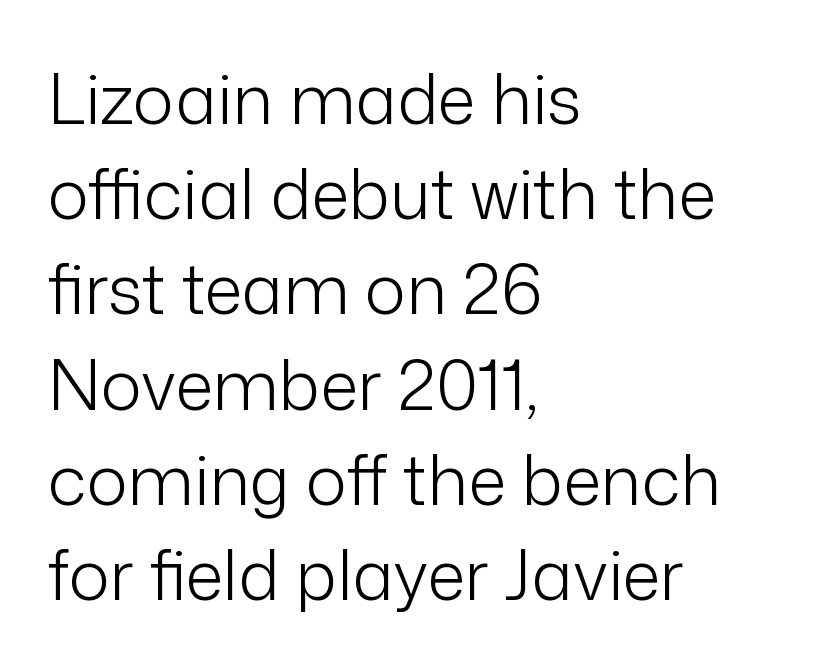
Notice how the passage keeps a crisp vertical edge on the left only. The letters carry no serifs — their stems end cleanly without finishing strokes. Varying glyph widths throughout — classic text-font behaviour. The type sits square on the baseline with zero lean. No word sits above an underline.
